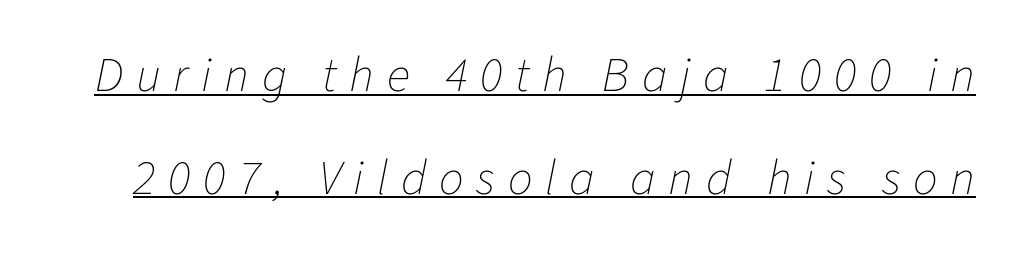
Q: Is the text bold? A: No.
Q: Is the text italic (slanted)? A: Yes, it leans right by about 11 degrees.
Q: Is the text underlined? A: Yes.
Q: Is the spacing between letters normal or unusually wide? A: Unusually wide.
Q: Is the spacing between lines tight, normal or loose? A: Loose.
Q: Width (condensed, normal, or wide)? A: Normal.
Q: Stroke contrast? A: Low.
Q: x-height? A: Medium.
Q: Monospaced? A: No.
